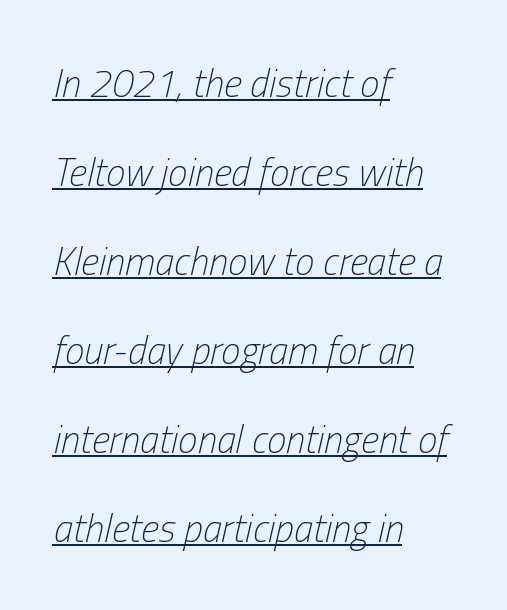
Visually the block forms a straight wall on the left and a jagged coastline on the right. Students, observe the line beneath the letters — that is underlining. Baseline-to-baseline distance is far greater than the letter height. A typesetter would call this zero additional tracking. The weight would be labelled regular, book, light, or lighter still.
